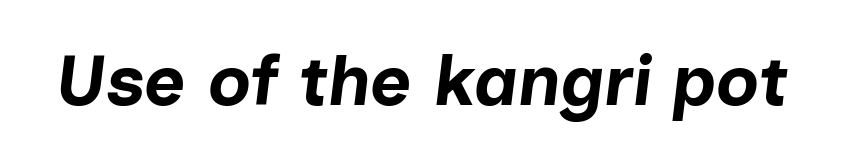
{"italic": "yes", "lean": "right", "slant_degrees": 7, "bold": "yes", "weight": "bold", "width": "normal", "stroke_contrast": "low", "x_height": "medium", "monospaced": "no", "underline": "no", "letter_spacing": "normal", "letter_spacing_em": 0.0, "glyph_px": 71}
